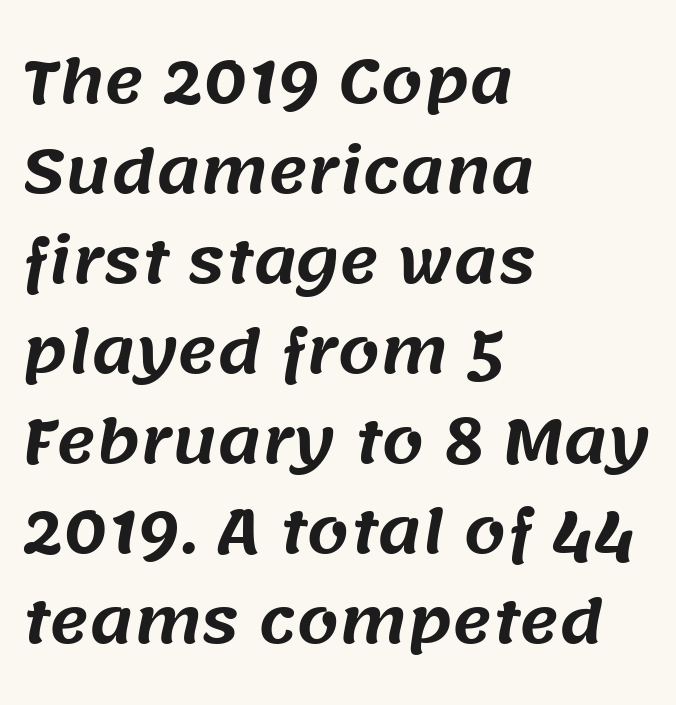
{"serif": "no", "width": "normal", "stroke_contrast": "medium", "x_height": "large", "monospaced": "no", "underline": "no", "align": "left", "line_spacing": "normal", "line_spacing_ratio": 1.5, "letter_spacing": "normal", "letter_spacing_em": 0.0, "glyph_px": 60}
